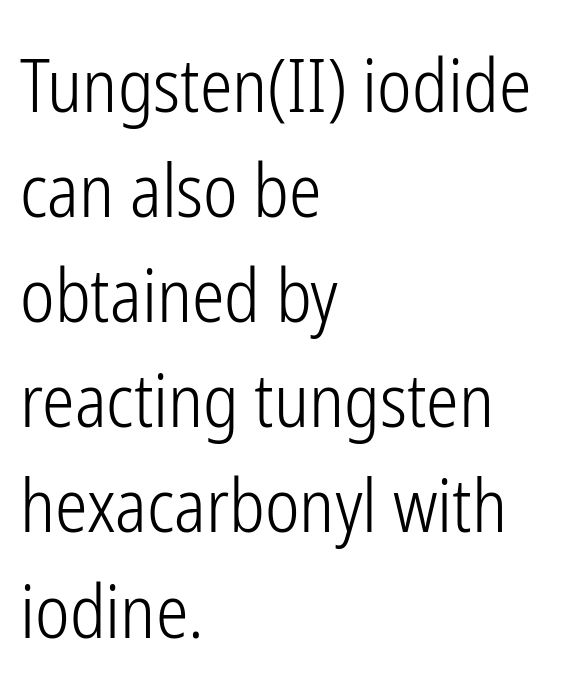
{"serif": "no", "italic": "no", "bold": "no", "weight": "light", "width": "condensed", "stroke_contrast": "low", "x_height": "medium", "monospaced": "no", "underline": "no", "align": "left", "line_spacing": "normal", "line_spacing_ratio": 1.44, "letter_spacing": "normal", "letter_spacing_em": 0.0, "glyph_px": 73}
